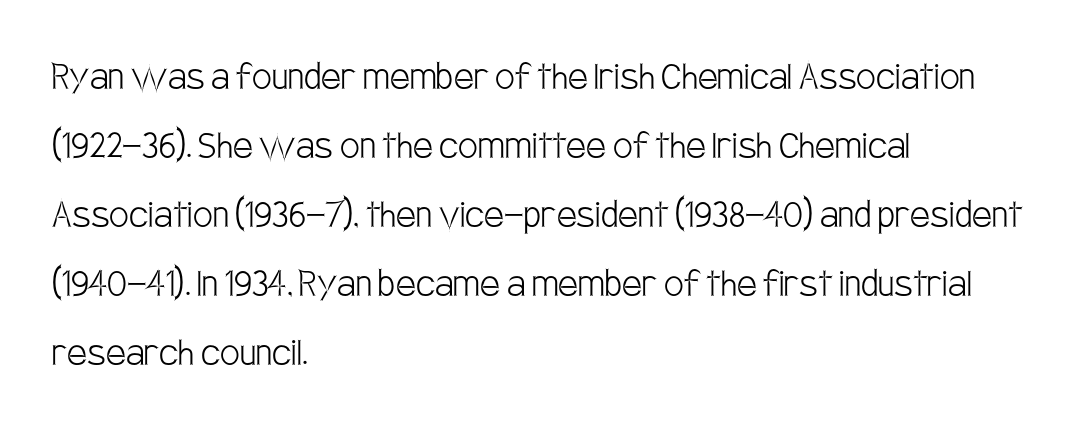
{"serif": "no", "italic": "no", "bold": "no", "weight": "light", "width": "condensed", "stroke_contrast": "low", "x_height": "large", "monospaced": "no", "underline": "no", "align": "left", "line_spacing": "normal", "line_spacing_ratio": 1.57, "letter_spacing": "normal", "letter_spacing_em": 0.0, "glyph_px": 44}
